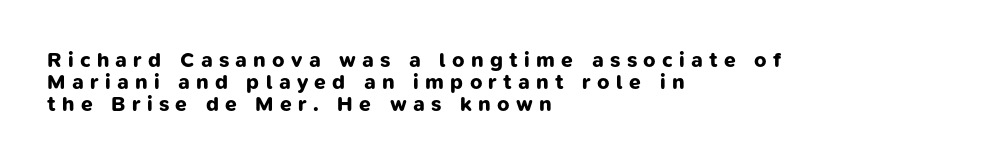
{"bold": "yes", "underline": "no", "align": "left", "line_spacing": "tight", "line_spacing_ratio": 1.04, "letter_spacing": "wide", "letter_spacing_em": 0.3, "glyph_px": 21}
